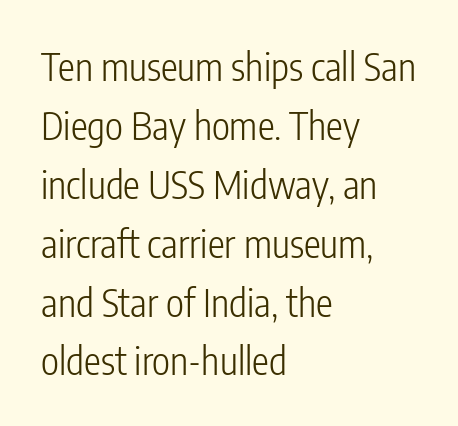
{"serif": "no", "italic": "no", "bold": "no", "weight": "light", "width": "condensed", "stroke_contrast": "low", "x_height": "medium", "monospaced": "no", "underline": "no", "align": "left", "line_spacing": "normal", "line_spacing_ratio": 1.55, "letter_spacing": "normal", "letter_spacing_em": 0.0, "glyph_px": 38}
